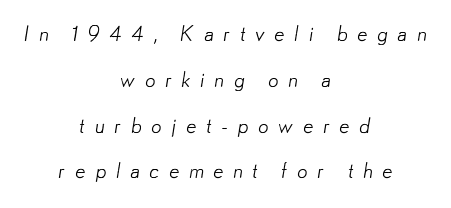
The image shows 21 px text type; set centered, loose line spacing (2.18x), unusually wide letter spacing (+0.44 em), not underlined.
